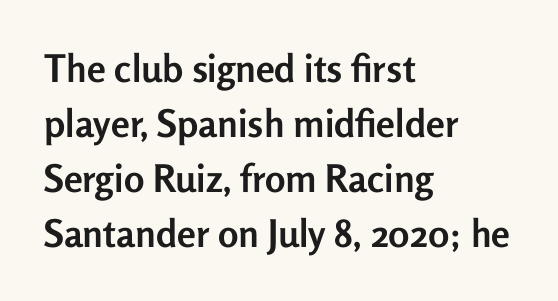
Q: Is the text bold? A: Yes.
Q: Is the text italic (slanted)? A: No, it is upright.
Q: Is the typeface a serif or a sans-serif typeface? A: Sans-serif.
Q: Is the text underlined? A: No.
Q: How is the paragraph aligned? A: Left-aligned.
Q: Is the spacing between letters normal or unusually wide? A: Normal.
Q: Is the spacing between lines tight, normal or loose? A: Normal.
Q: Width (condensed, normal, or wide)? A: Normal.
Q: Stroke contrast? A: Low.
Q: x-height? A: Medium.
Q: Monospaced? A: No.
